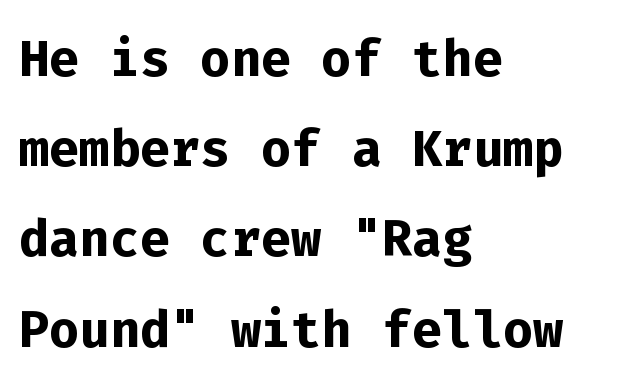
The letters march in equal steps, a hallmark of fixed-pitch type. A student would call this left alignment; a typographer would say flush left, rag right. Has an underline been added? It has not. The vertical gap from one line to the next is medium.
